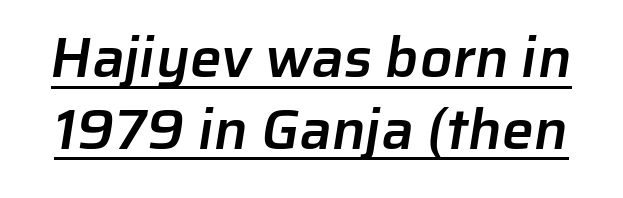
{"serif": "no", "bold": "semi", "weight": "semibold", "width": "normal", "stroke_contrast": "low", "x_height": "medium", "monospaced": "no", "underline": "yes", "line_spacing": "normal", "line_spacing_ratio": 1.26, "letter_spacing": "normal", "letter_spacing_em": 0.0, "glyph_px": 57}
